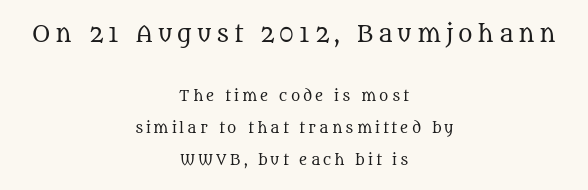
The image shows 22 px text type, upright; set centered, loose line spacing (2.26x), unusually wide letter spacing (+0.22 em), not underlined; the first (top) block is 1.57x larger.
